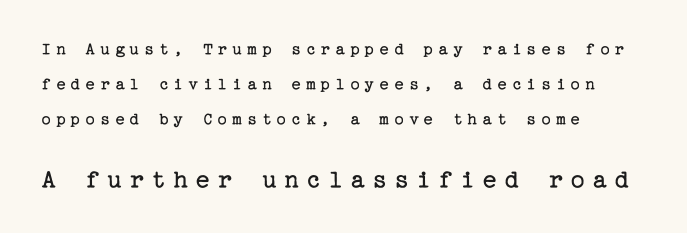
The rendering anchors every line to the left-hand side. The line-height multiplier appears high, well above default. This sample uses an upright cut, with every glyph sitting square on the baseline. Visually, the bottom section dominates because its glyphs are scaled up. You could only call the tracking loose — the letters float apart.
